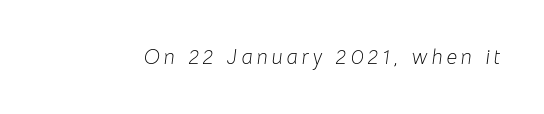
Emphasis-style slanted type is in use. Anything drawn beneath the words? Only blank space. The cut favours lightness, reaching ordinary text weight at its darkest.
